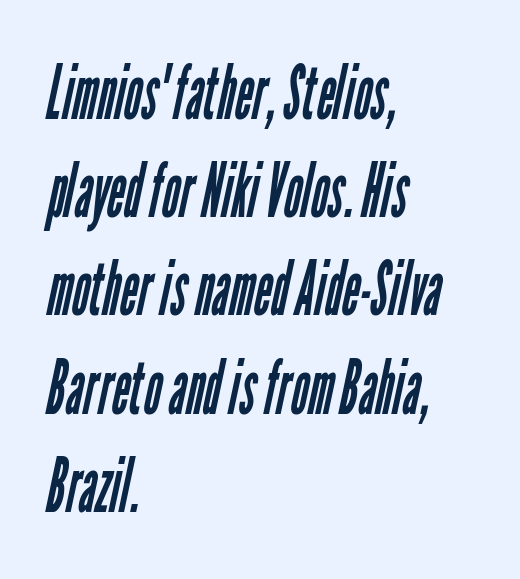
The image shows 75 px regular-weight, condensed sans-serif type; set left-aligned, normal line spacing (1.31x), normal letter spacing, not underlined; low stroke contrast and a medium x-height.
